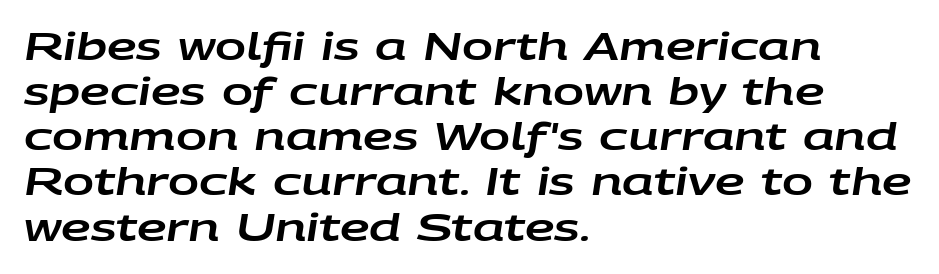
Q: Is the text italic (slanted)? A: Yes, it leans right by about 9 degrees.
Q: Is the text underlined? A: No.
Q: How is the paragraph aligned? A: Left-aligned.
Q: Is the spacing between letters normal or unusually wide? A: Normal.
Q: Width (condensed, normal, or wide)? A: Wide.
Q: Stroke contrast? A: Low.
Q: x-height? A: Large.
Q: Monospaced? A: No.
